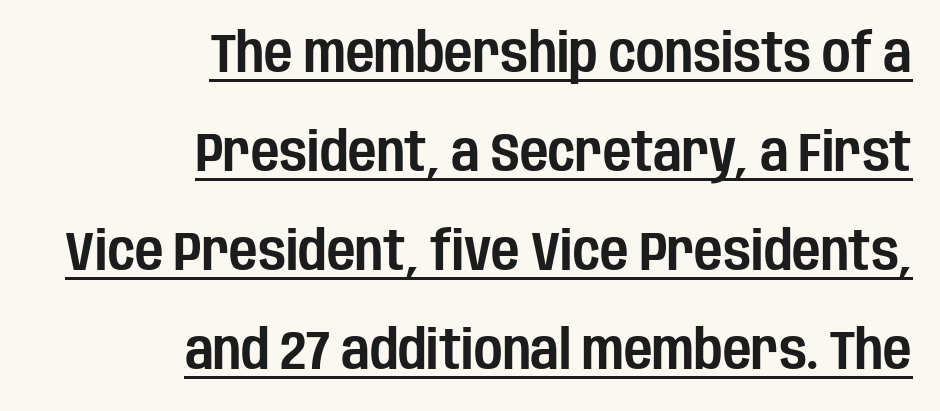
Q: Is the text italic (slanted)? A: No, it is upright.
Q: Is the typeface a serif or a sans-serif typeface? A: Sans-serif.
Q: Is the text underlined? A: Yes.
Q: How is the paragraph aligned? A: Right-aligned.
Q: Is the spacing between letters normal or unusually wide? A: Normal.
Q: Width (condensed, normal, or wide)? A: Condensed.
Q: Stroke contrast? A: Low.
Q: x-height? A: Large.
Q: Monospaced? A: No.
